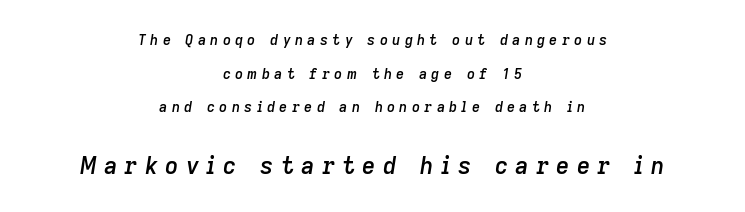
Someone cranked the tracking dial way up on this one. Has an underline been added? It has not. Every row of glyphs is offset so its center matches the block's center. The designer gave the closing block more size than the opening block. The font's italic variant was chosen for this text. The strokes are fattened partway — semibold, not bold.
